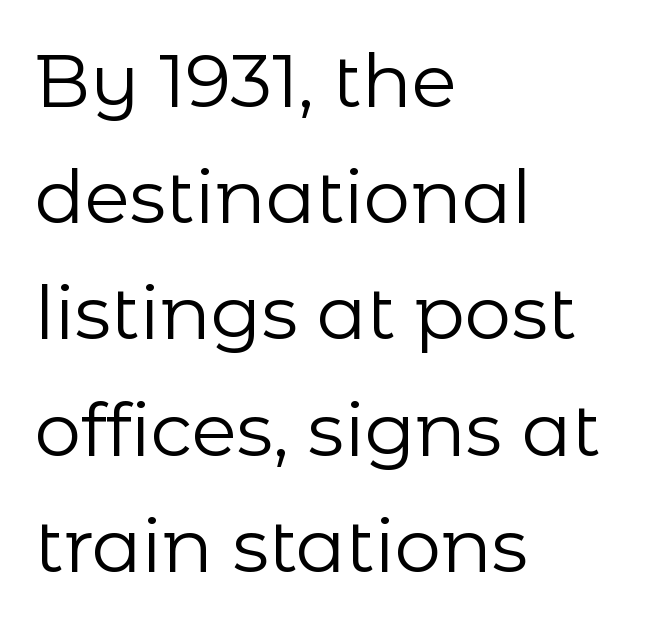
{"serif": "no", "italic": "no", "bold": "no", "weight": "regular", "width": "normal", "stroke_contrast": "low", "x_height": "medium", "monospaced": "no", "underline": "no", "align": "left", "line_spacing": "normal", "line_spacing_ratio": 1.57, "letter_spacing": "normal", "letter_spacing_em": 0.0, "glyph_px": 74}
